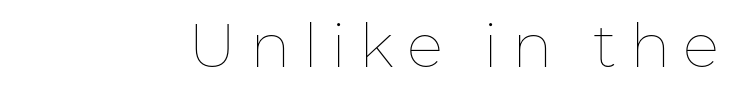
The image shows 61 px thin type, upright; set unusually wide letter spacing (+0.21 em), not underlined; low stroke contrast and a medium x-height.
